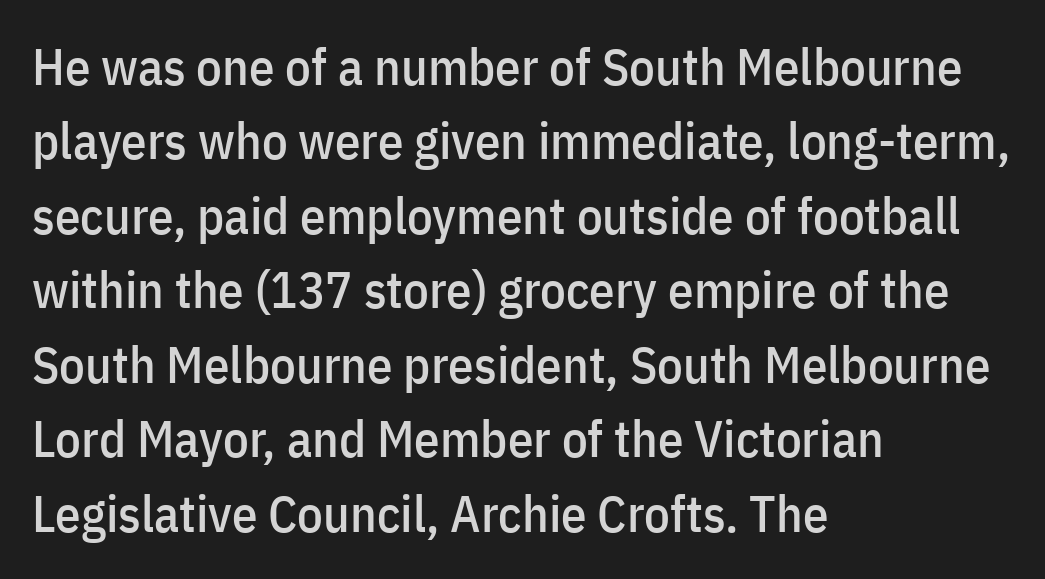
The characters display no serif detailing; their extremities are plain. Notice how the passage keeps a crisp vertical edge on the left only. Note the varied advance widths — an 'i' is clearly narrower than an 'm'. Notice how the stems are strictly vertical — no italics here.
